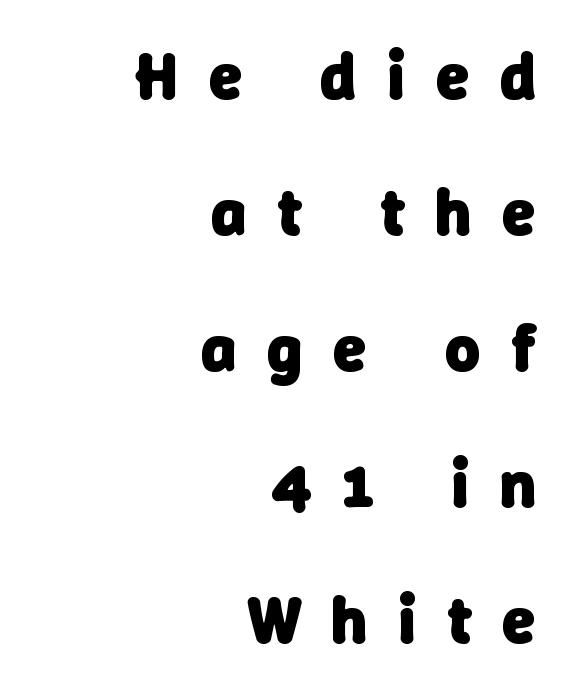
The string is rendered with underlining switched off. Notice the wide empty band between every row — that's loose leading. The lines are quadded right. Each glyph is drawn with heavy, bold strokes. What stands out about the letter spacing? Its width — letters are far apart. The rendering uses natural spacing where letterforms have individual widths.
